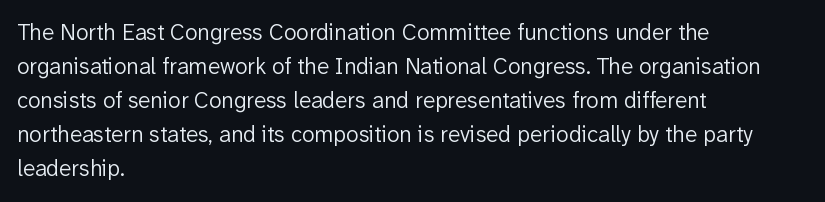
The image shows 23 px text type, upright; set left-aligned, normal line spacing (1.48x), normal letter spacing, not underlined.
